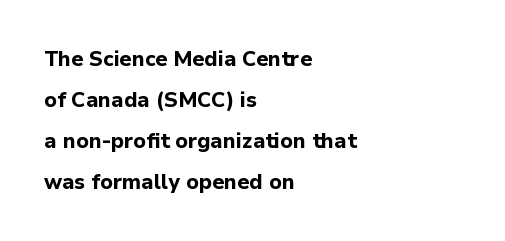
{"italic": "no", "bold": "yes", "underline": "no", "align": "left", "line_spacing": "loose", "line_spacing_ratio": 1.95, "letter_spacing": "normal", "letter_spacing_em": 0.0, "glyph_px": 21}
